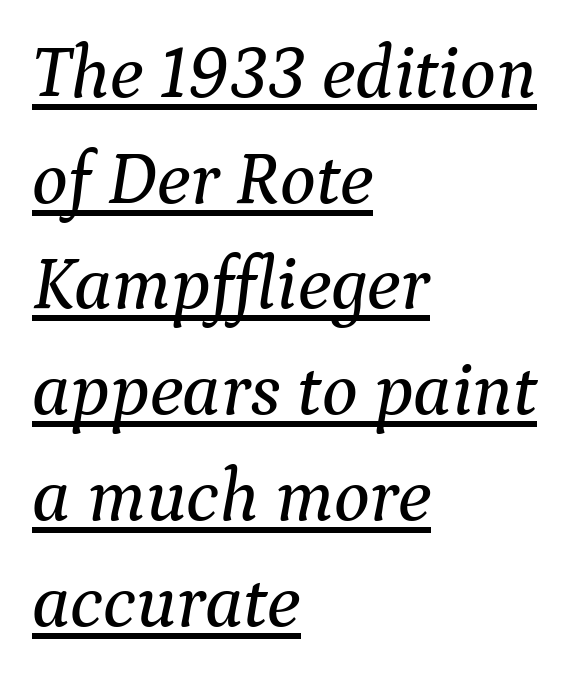
The image shows 75 px serif type, italic (leaning right); set left-aligned, normal line spacing (1.41x), normal letter spacing, underlined; medium stroke contrast and a medium x-height.
